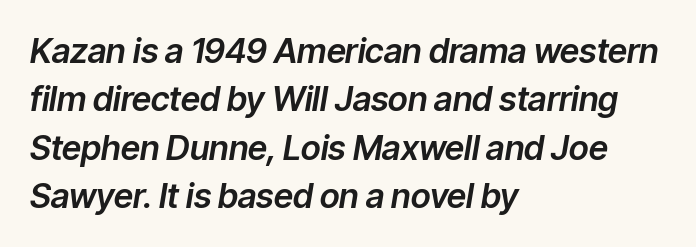
Q: Is the text italic (slanted)? A: Yes, it leans right by about 9 degrees.
Q: Is the text underlined? A: No.
Q: How is the paragraph aligned? A: Left-aligned.
Q: Is the spacing between letters normal or unusually wide? A: Normal.
Q: Is the spacing between lines tight, normal or loose? A: Normal.
Q: Width (condensed, normal, or wide)? A: Normal.
Q: Stroke contrast? A: Low.
Q: x-height? A: Medium.
Q: Monospaced? A: No.
